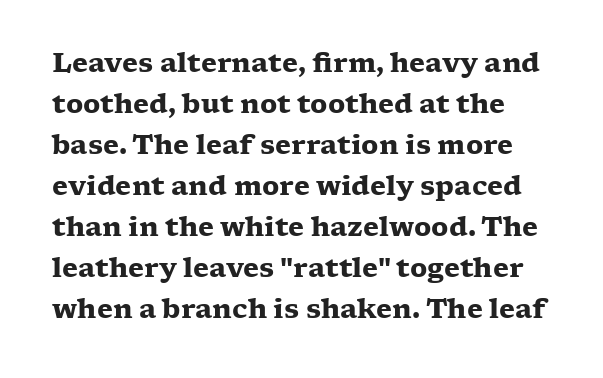
Q: Is the text bold? A: Yes.
Q: Is the text italic (slanted)? A: No, it is upright.
Q: Is the text underlined? A: No.
Q: Is the spacing between letters normal or unusually wide? A: Normal.
Q: Is the spacing between lines tight, normal or loose? A: Normal.
